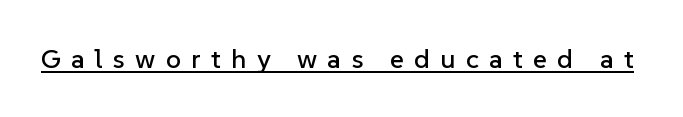
Does the lettering tilt? It doesn't — this is upright. Does a line run under the words? Yes, clearly. The letters are spread apart with noticeably loose tracking.
